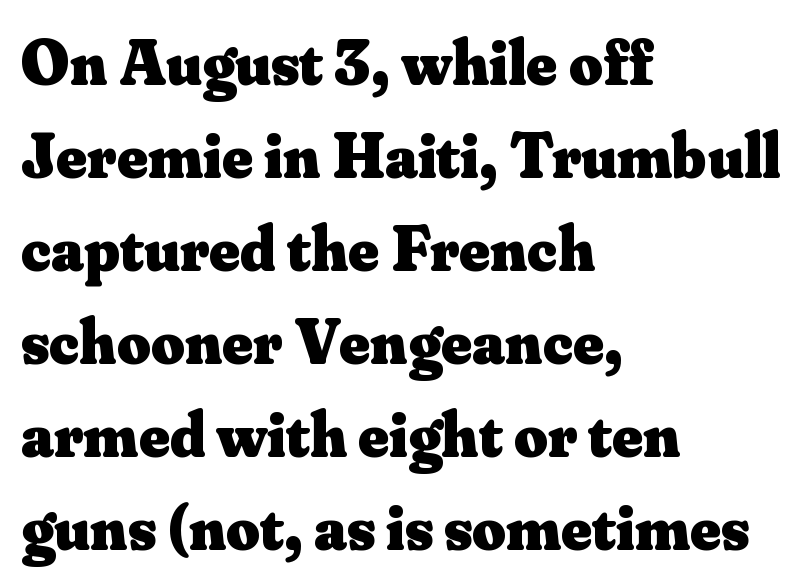
Q: Is the text bold? A: Yes.
Q: Is the text italic (slanted)? A: No, it is upright.
Q: Is the typeface a serif or a sans-serif typeface? A: Serif.
Q: Is the text underlined? A: No.
Q: How is the paragraph aligned? A: Left-aligned.
Q: Is the spacing between letters normal or unusually wide? A: Normal.
Q: Is the spacing between lines tight, normal or loose? A: Normal.
Q: Width (condensed, normal, or wide)? A: Normal.
Q: Stroke contrast? A: Medium.
Q: x-height? A: Small.
Q: Monospaced? A: No.
